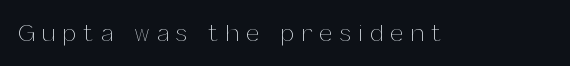
{"italic": "no", "bold": "no", "underline": "no", "letter_spacing": "wide", "letter_spacing_em": 0.32, "glyph_px": 24}
